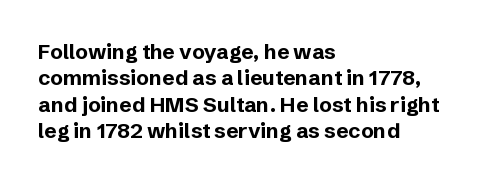
What weight is shown? A full bold with thick strokes. The lettering holds an erect, upright posture throughout. Plain, unruled lines of type. The rendering keeps characters at their native spacing. Leading: standard.
